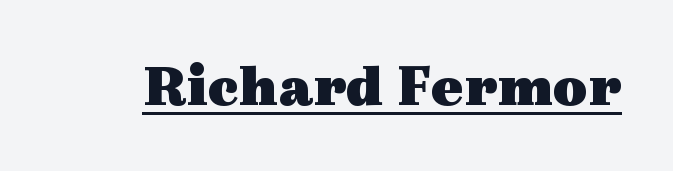
It's the straight-up-and-down kind of type. The passage shown is underscored from start to finish. The characters look thick and weighty, a clear bold. Serif or sans? Serif — the stroke terminals have little feet.
